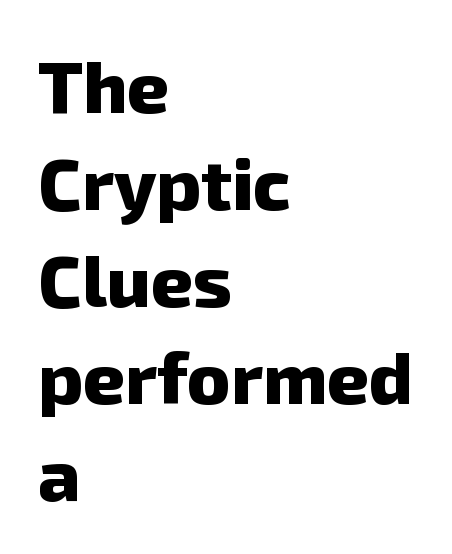
{"serif": "no", "bold": "yes", "weight": "heavy", "width": "normal", "stroke_contrast": "low", "x_height": "medium", "monospaced": "no", "underline": "no", "align": "left", "line_spacing": "normal", "line_spacing_ratio": 1.33, "letter_spacing": "normal", "letter_spacing_em": 0.0, "glyph_px": 73}
